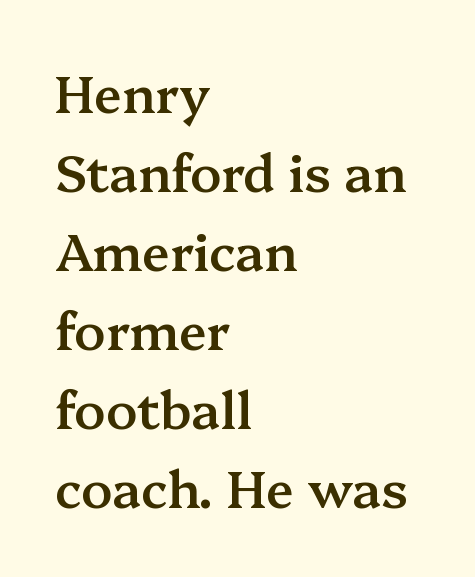
{"serif": "yes", "italic": "no", "bold": "semi", "weight": "semibold", "width": "normal", "stroke_contrast": "medium", "x_height": "medium", "monospaced": "no", "underline": "no", "align": "left", "line_spacing": "normal", "line_spacing_ratio": 1.55, "letter_spacing": "normal", "letter_spacing_em": 0.0, "glyph_px": 51}
